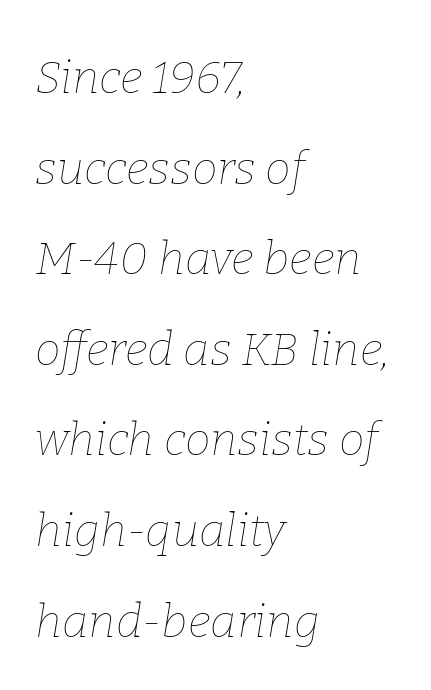
Has an underline been added? It has not. This sample uses an oblique cut, with every glyph tilted off the vertical. Loosely led — the rows are spread out. Weight: in the light-to-regular range.
